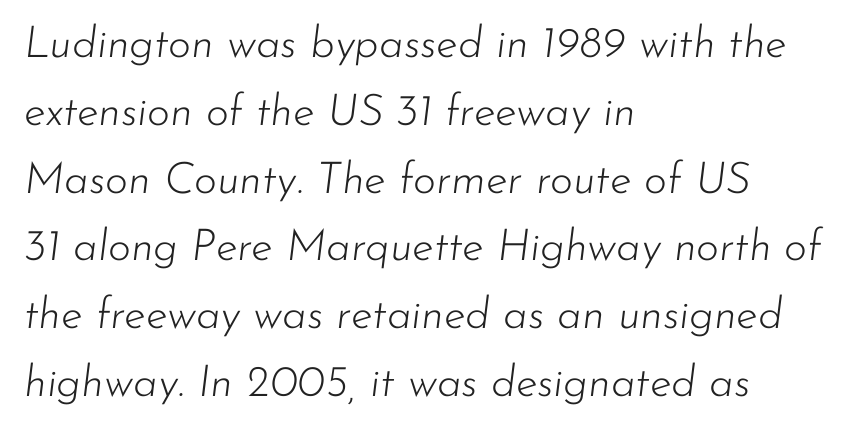
The image shows 44 px light type, italic (leaning right); set left-aligned, normal line spacing (1.54x), normal letter spacing, not underlined; low stroke contrast and a small x-height.
